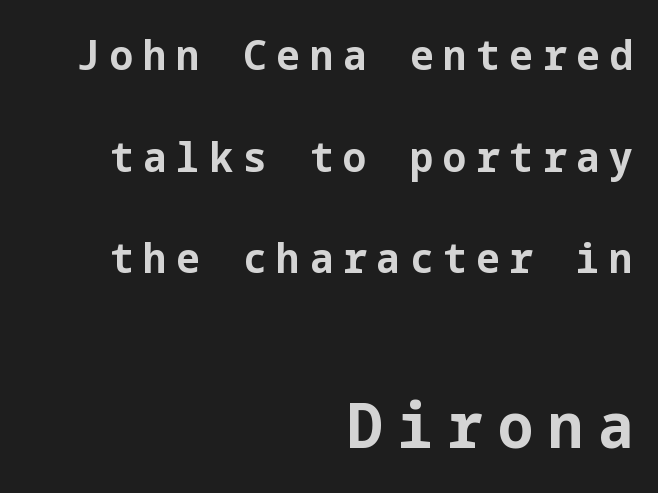
{"serif": "no", "italic": "no", "bold": "yes", "weight": "bold", "width": "normal", "stroke_contrast": "low", "x_height": "medium", "underline": "no", "align": "right", "line_spacing": "loose", "line_spacing_ratio": 2.42, "letter_spacing": "wide", "letter_spacing_em": 0.23, "larger_block": "second", "size_ratio": 1.5, "glyph_px": 63}
